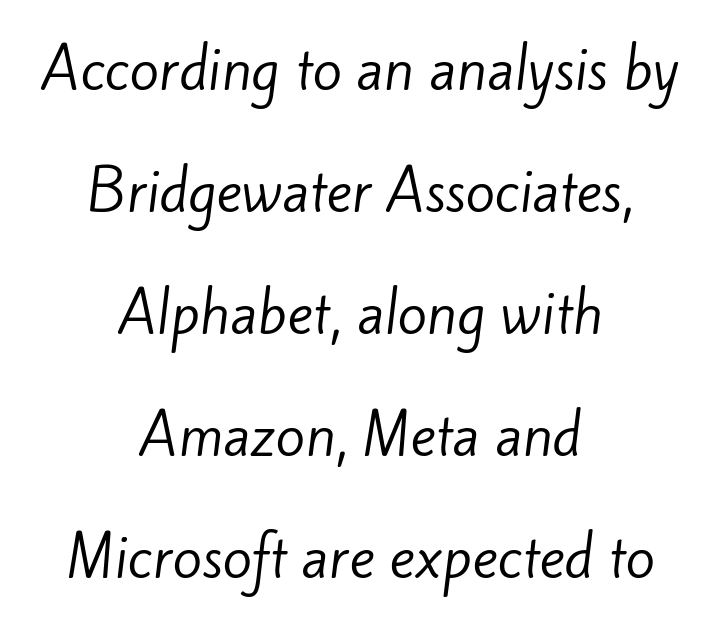
Q: Is the text bold? A: No.
Q: Is the typeface a serif or a sans-serif typeface? A: Sans-serif.
Q: Is the text underlined? A: No.
Q: How is the paragraph aligned? A: Centered.
Q: Is the spacing between letters normal or unusually wide? A: Normal.
Q: Is the spacing between lines tight, normal or loose? A: Loose.
Q: Width (condensed, normal, or wide)? A: Normal.
Q: Stroke contrast? A: Low.
Q: x-height? A: Small.
Q: Monospaced? A: No.
